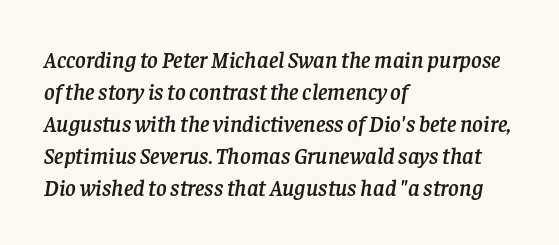
{"italic": "yes", "lean": "right", "slant_degrees": 8, "underline": "no", "align": "left", "line_spacing": "normal", "line_spacing_ratio": 1.39, "letter_spacing": "normal", "letter_spacing_em": 0.0, "glyph_px": 23}
